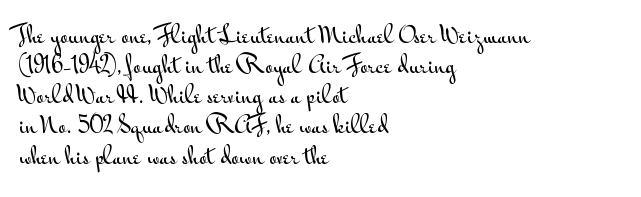
The text block is weighted toward the left margin, trailing off unevenly rightward. A typesetter would call this zero additional tracking. Evenly set lines give the paragraph a standard silhouette.
